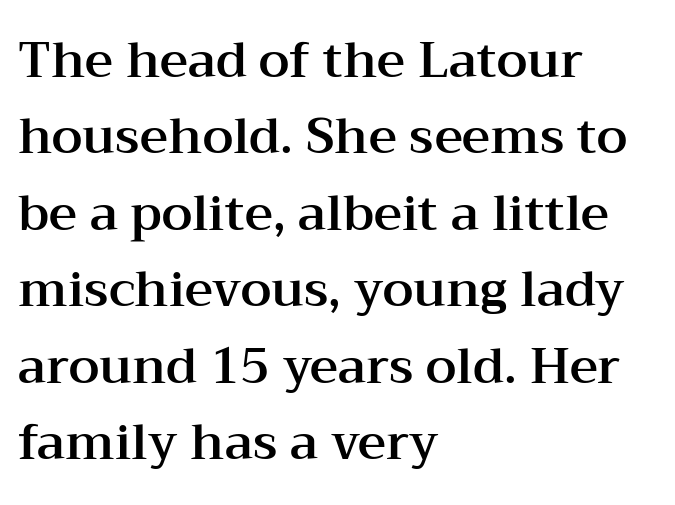
The image shows 49 px wide serif type, upright; set left-aligned, normal line spacing (1.56x), normal letter spacing, not underlined; medium stroke contrast and a medium x-height.
